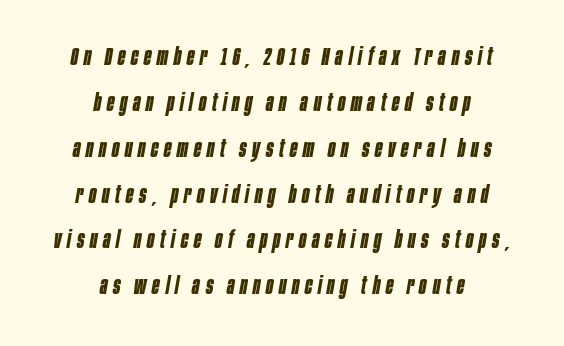
Q: Is the text bold? A: Yes.
Q: Is the text italic (slanted)? A: Yes, it leans right by about 10 degrees.
Q: Is the text underlined? A: No.
Q: How is the paragraph aligned? A: Centered.
Q: Is the spacing between letters normal or unusually wide? A: Unusually wide.
Q: Is the spacing between lines tight, normal or loose? A: Loose.
